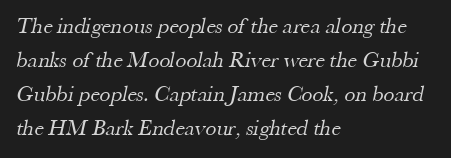
{"bold": "no", "underline": "no", "align": "left", "line_spacing": "normal", "line_spacing_ratio": 1.54, "letter_spacing": "normal", "letter_spacing_em": 0.0, "glyph_px": 22}
